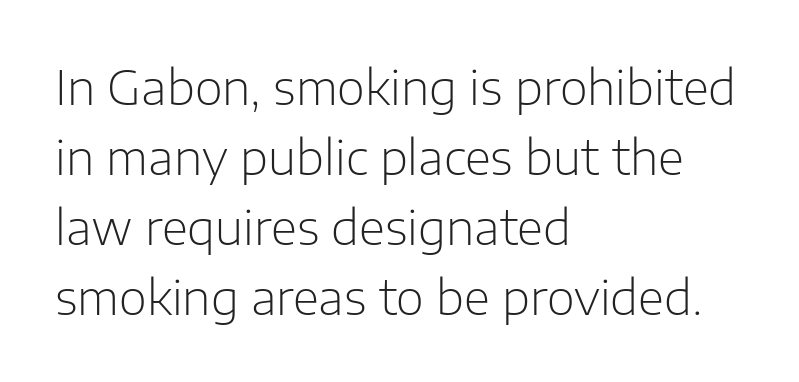
Q: Is the text bold? A: No.
Q: Is the text italic (slanted)? A: No, it is upright.
Q: Is the typeface a serif or a sans-serif typeface? A: Sans-serif.
Q: Is the text underlined? A: No.
Q: How is the paragraph aligned? A: Left-aligned.
Q: Is the spacing between letters normal or unusually wide? A: Normal.
Q: Is the spacing between lines tight, normal or loose? A: Normal.
Q: Width (condensed, normal, or wide)? A: Normal.
Q: Stroke contrast? A: Low.
Q: x-height? A: Medium.
Q: Monospaced? A: No.
